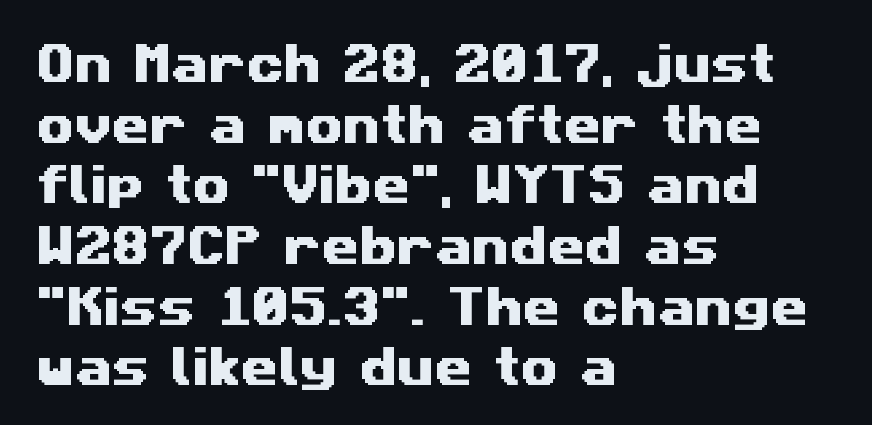
Q: Is the typeface a serif or a sans-serif typeface? A: Sans-serif.
Q: Is the text underlined? A: No.
Q: How is the paragraph aligned? A: Left-aligned.
Q: Is the spacing between letters normal or unusually wide? A: Normal.
Q: Is the spacing between lines tight, normal or loose? A: Normal.
Q: Width (condensed, normal, or wide)? A: Wide.
Q: Stroke contrast? A: Medium.
Q: x-height? A: Medium.
Q: Monospaced? A: No.
